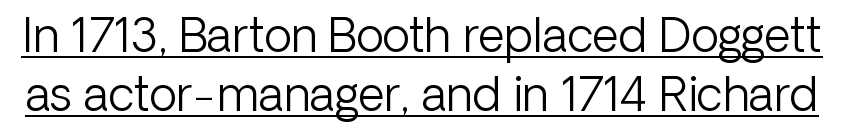
{"serif": "no", "italic": "no", "bold": "no", "weight": "light", "width": "normal", "stroke_contrast": "low", "x_height": "medium", "monospaced": "no", "underline": "yes", "line_spacing": "normal", "line_spacing_ratio": 1.28, "letter_spacing": "normal", "letter_spacing_em": 0.0, "glyph_px": 46}
